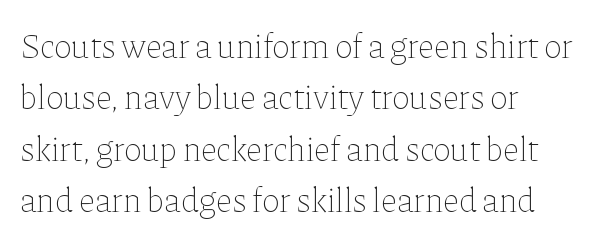
Leftover space on each line is placed entirely after the last word. Students, observe: this is what conventionally led text looks like. Quick note: underline off. The type sits square on the baseline with zero lean. The font sits on the lighter half of the weight spectrum, regular included. The rendering keeps characters at their native spacing.
